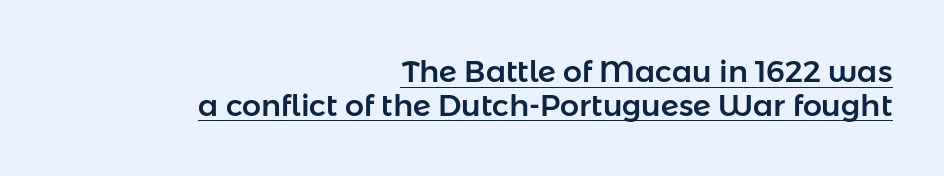
Q: Is the text italic (slanted)? A: No, it is upright.
Q: Is the typeface a serif or a sans-serif typeface? A: Sans-serif.
Q: Is the text underlined? A: Yes.
Q: How is the paragraph aligned? A: Right-aligned.
Q: Is the spacing between letters normal or unusually wide? A: Normal.
Q: Is the spacing between lines tight, normal or loose? A: Tight.
Q: Width (condensed, normal, or wide)? A: Normal.
Q: Stroke contrast? A: Low.
Q: x-height? A: Medium.
Q: Monospaced? A: No.
